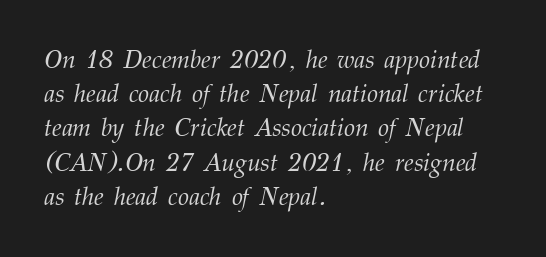
Does the leading feel generous? No, just average. Underline: absent. Students, note that the glyphs here touch the page at normal intervals. A student would call this left alignment; a typographer would say flush left, rag right.
